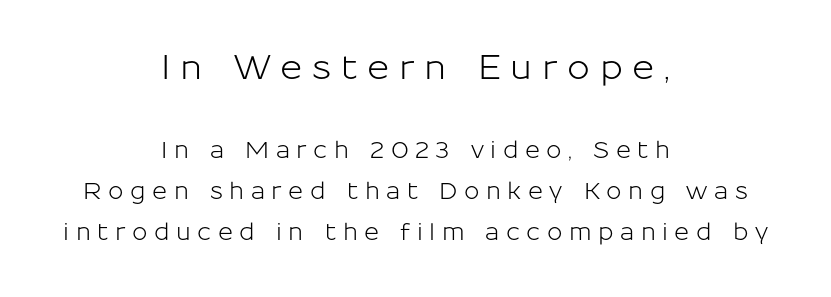
{"serif": "no", "italic": "no", "width": "normal", "stroke_contrast": "low", "x_height": "medium", "monospaced": "no", "underline": "no", "align": "center", "line_spacing_ratio": 1.79, "letter_spacing": "wide", "letter_spacing_em": 0.28, "larger_block": "first", "size_ratio": 1.48, "glyph_px": 34}
